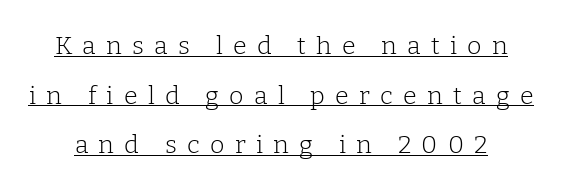
A typesetter would call this leading open, well beyond the default. The typesetter has applied underlining to the passage shown. The strokes are not fattened; the text isn't bold. Posture: upright roman. The face used here is rendered with a markedly widened letterfit.
